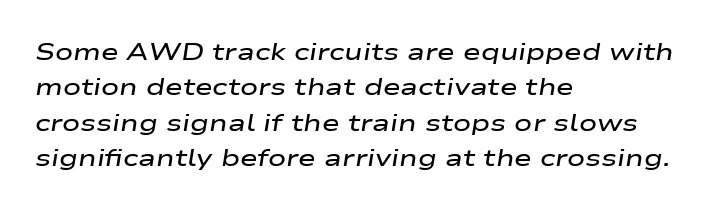
{"italic": "yes", "lean": "right", "slant_degrees": 9, "bold": "semi", "underline": "no", "align": "left", "line_spacing": "normal", "line_spacing_ratio": 1.47, "letter_spacing": "normal", "letter_spacing_em": 0.0, "glyph_px": 24}
